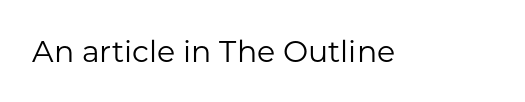
The image shows 30 px regular-weight sans-serif type, upright; set normal letter spacing, not underlined; low stroke contrast and a medium x-height.
